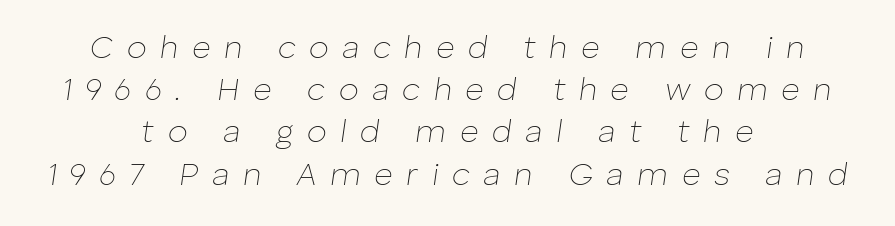
{"italic": "yes", "lean": "right", "slant_degrees": 8, "bold": "no", "weight": "thin", "width": "normal", "stroke_contrast": "low", "x_height": "medium", "monospaced": "no", "underline": "no", "align": "center", "line_spacing": "normal", "line_spacing_ratio": 1.32, "letter_spacing": "wide", "letter_spacing_em": 0.42, "glyph_px": 32}
